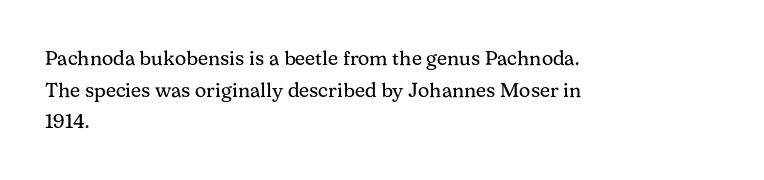
Q: Is the text bold? A: No.
Q: Is the text italic (slanted)? A: No, it is upright.
Q: Is the text underlined? A: No.
Q: How is the paragraph aligned? A: Left-aligned.
Q: Is the spacing between letters normal or unusually wide? A: Normal.
Q: Is the spacing between lines tight, normal or loose? A: Normal.
